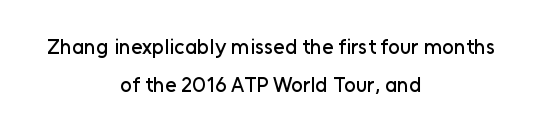
The image shows 21 px text type, upright; set centered, line spacing 1.83x, normal letter spacing, not underlined.
